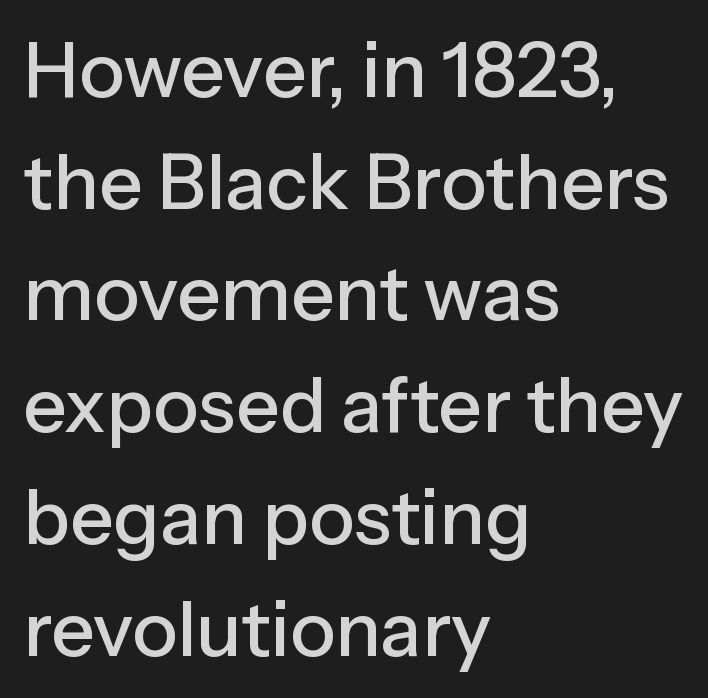
The image shows 76 px sans-serif type, upright; set left-aligned, normal line spacing (1.47x), normal letter spacing, not underlined; low stroke contrast and a medium x-height.
